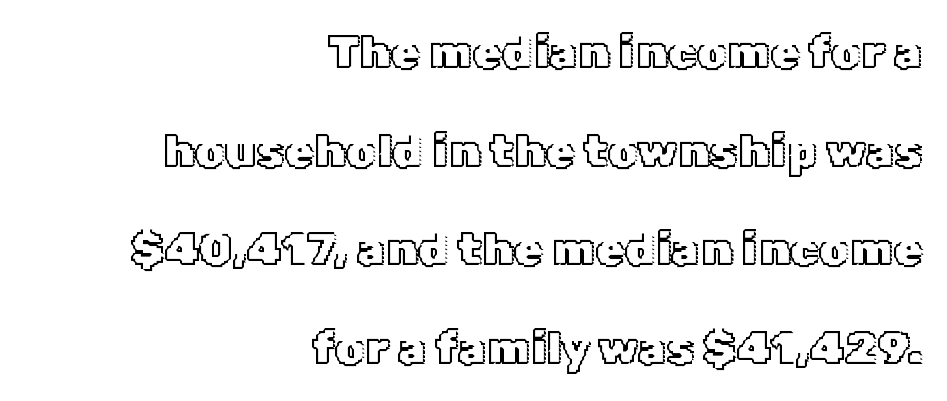
{"italic": "no", "width": "normal", "x_height": "medium", "monospaced": "no", "underline": "no", "align": "right", "line_spacing": "loose", "line_spacing_ratio": 2.1, "letter_spacing": "normal", "letter_spacing_em": 0.0, "glyph_px": 47}
